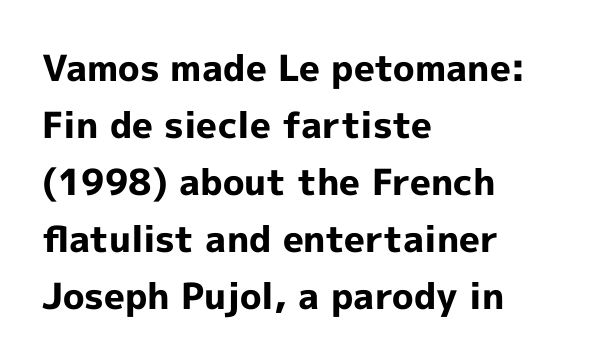
Q: Is the text bold? A: Yes.
Q: Is the text italic (slanted)? A: No, it is upright.
Q: Is the typeface a serif or a sans-serif typeface? A: Sans-serif.
Q: Is the text underlined? A: No.
Q: How is the paragraph aligned? A: Left-aligned.
Q: Is the spacing between letters normal or unusually wide? A: Normal.
Q: Is the spacing between lines tight, normal or loose? A: Normal.
Q: Width (condensed, normal, or wide)? A: Normal.
Q: x-height? A: Medium.
Q: Monospaced? A: No.
